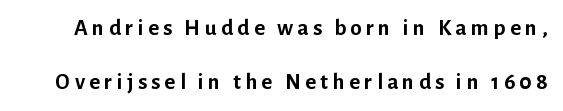
Q: Is the text bold? A: Yes.
Q: Is the text italic (slanted)? A: No, it is upright.
Q: Is the text underlined? A: No.
Q: Is the spacing between lines tight, normal or loose? A: Loose.
